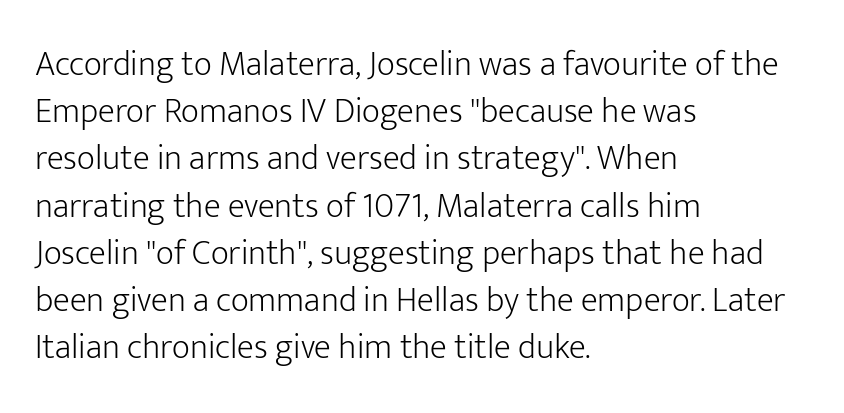
The image shows 35 px light sans-serif type, upright; set left-aligned, normal line spacing (1.35x), normal letter spacing, not underlined; low stroke contrast and a medium x-height.
